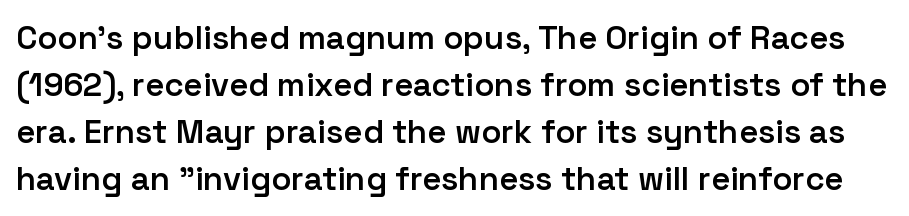
Q: Is the text bold? A: Semi-bold.
Q: Is the text italic (slanted)? A: No, it is upright.
Q: Is the typeface a serif or a sans-serif typeface? A: Sans-serif.
Q: Is the text underlined? A: No.
Q: Is the spacing between letters normal or unusually wide? A: Normal.
Q: Is the spacing between lines tight, normal or loose? A: Normal.
Q: Width (condensed, normal, or wide)? A: Normal.
Q: Stroke contrast? A: Low.
Q: x-height? A: Medium.
Q: Monospaced? A: No.
